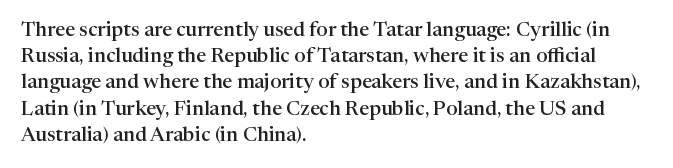
In terms of letterspacing, this is plain default setting. Leftover space on each line is placed entirely after the last word. When letters stand straight like this, we call the style roman or upright. Firm but not heavy-handed strokes: this text is semibold.
